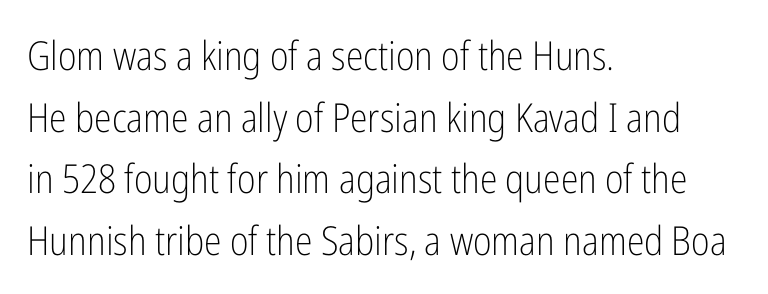
Q: Is the text bold? A: No.
Q: Is the text italic (slanted)? A: No, it is upright.
Q: Is the typeface a serif or a sans-serif typeface? A: Sans-serif.
Q: Is the text underlined? A: No.
Q: How is the paragraph aligned? A: Left-aligned.
Q: Is the spacing between letters normal or unusually wide? A: Normal.
Q: Is the spacing between lines tight, normal or loose? A: Normal.
Q: Width (condensed, normal, or wide)? A: Condensed.
Q: Stroke contrast? A: Low.
Q: x-height? A: Medium.
Q: Monospaced? A: No.
